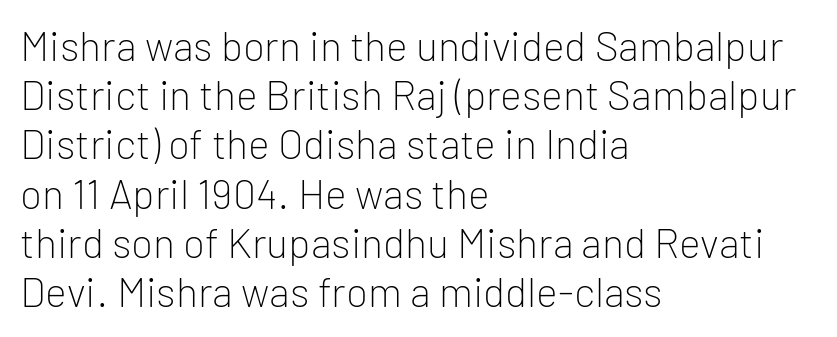
Every stem runs plumb, perpendicular to the baseline. Each line starts at the same left margin while the right side varies. No letter is thick-stroked: the sample isn't bold. The face used here is proportionally spaced, like ordinary book or web type. Anything drawn beneath the words? Only blank space. Glyph-to-glyph distance matches everyday printed text.
